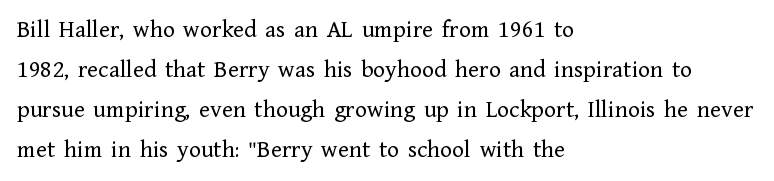
The area under the type is left untouched. A typesetter would mark this as roman, not italic. What's the leading like? Ordinary, nothing unusual. A typesetter would call this zero additional tracking. Which margin do the lines hug? The left one — the right edge is uneven. The cut favours lightness, reaching ordinary text weight at its darkest.
